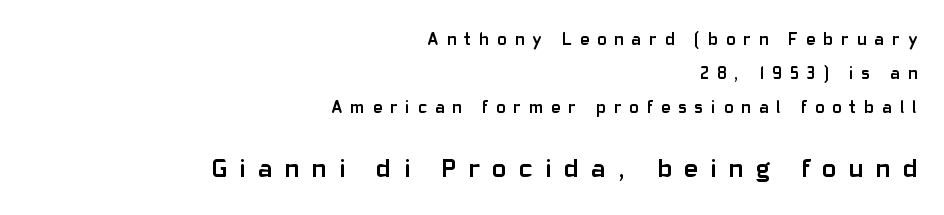
{"italic": "no", "bold": "yes", "underline": "no", "align": "right", "line_spacing": "loose", "line_spacing_ratio": 2.01, "letter_spacing": "wide", "letter_spacing_em": 0.49, "larger_block": "second", "size_ratio": 1.53, "glyph_px": 26}
